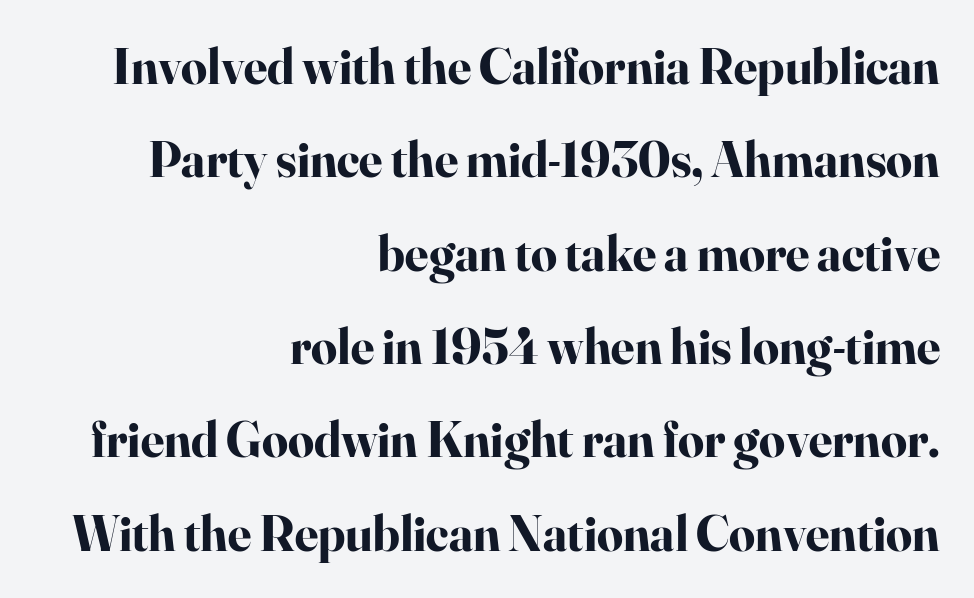
Q: Is the text bold? A: Yes.
Q: Is the text italic (slanted)? A: No, it is upright.
Q: Is the typeface a serif or a sans-serif typeface? A: Serif.
Q: Is the text underlined? A: No.
Q: How is the paragraph aligned? A: Right-aligned.
Q: Is the spacing between letters normal or unusually wide? A: Normal.
Q: Width (condensed, normal, or wide)? A: Normal.
Q: Stroke contrast? A: High.
Q: x-height? A: Small.
Q: Monospaced? A: No.
